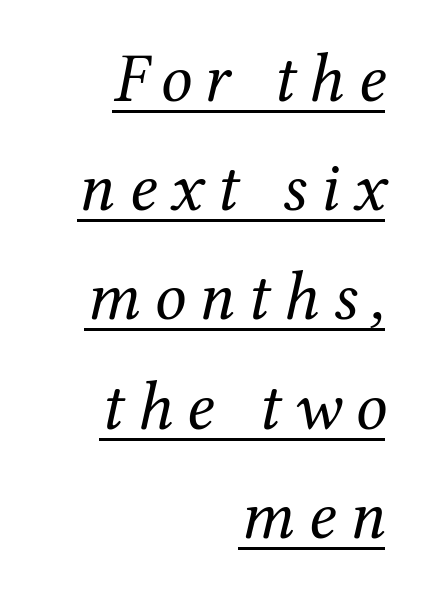
The image shows 70 px regular-weight serif type, italic (leaning right); set right-aligned, normal line spacing (1.56x), underlined; medium stroke contrast and a medium x-height.
